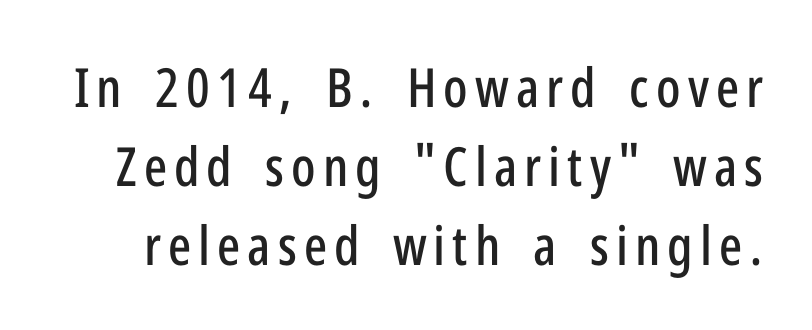
A sans-serif font was chosen for this passage. Italic? Not at all — the glyphs are vertical. Note the varied advance widths — an 'i' is clearly narrower than an 'm'. What's the leading like? Ordinary, nothing unusual. The zone under the glyphs is completely vacant.
